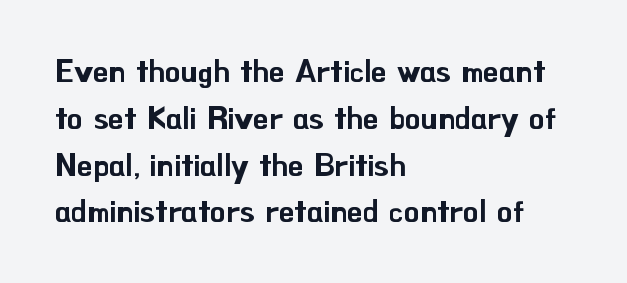
Q: Is the text italic (slanted)? A: No, it is upright.
Q: Is the typeface a serif or a sans-serif typeface? A: Sans-serif.
Q: Is the text underlined? A: No.
Q: How is the paragraph aligned? A: Left-aligned.
Q: Is the spacing between letters normal or unusually wide? A: Normal.
Q: Is the spacing between lines tight, normal or loose? A: Normal.
Q: Width (condensed, normal, or wide)? A: Normal.
Q: Stroke contrast? A: Low.
Q: x-height? A: Small.
Q: Monospaced? A: No.
